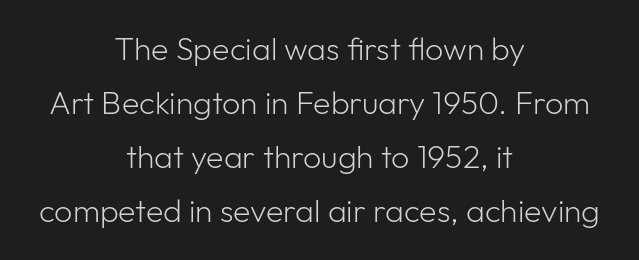
This is roman type, the default non-slanted kind. Which margin do the lines hug? Neither — every line sits in the middle. How would I describe the line gaps? Plain and ordinary. The characters are drawn with everyday or finer stroke widths.
